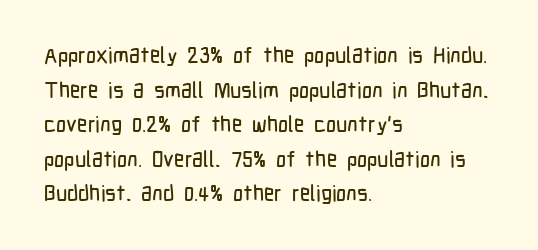
{"italic": "no", "underline": "no", "align": "left", "line_spacing": "normal", "line_spacing_ratio": 1.57, "letter_spacing": "normal", "letter_spacing_em": 0.0, "glyph_px": 22}
